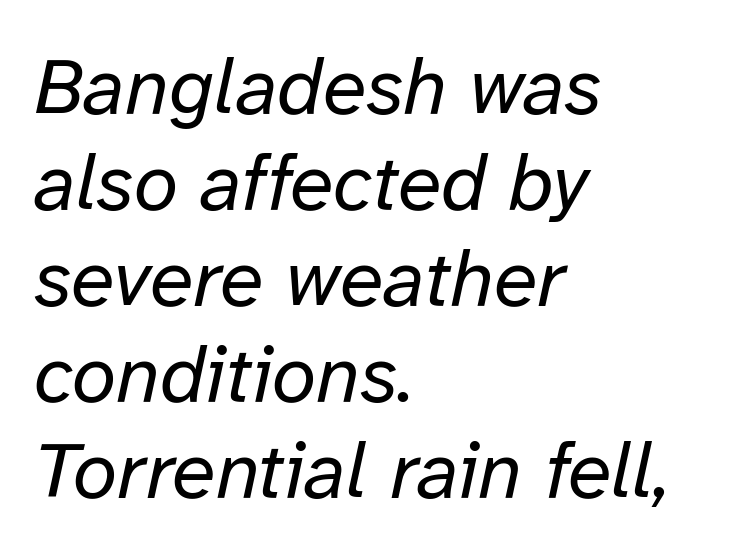
The image shows 80 px regular-weight type, italic (leaning right); set left-aligned, line spacing 1.2x, normal letter spacing, not underlined; low stroke contrast and a medium x-height.
